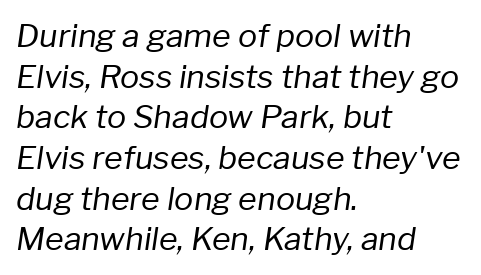
{"italic": "yes", "lean": "right", "slant_degrees": 8, "bold": "no", "weight": "regular", "width": "normal", "stroke_contrast": "low", "x_height": "medium", "monospaced": "no", "underline": "no", "align": "left", "line_spacing": "normal", "line_spacing_ratio": 1.27, "letter_spacing": "normal", "letter_spacing_em": 0.0, "glyph_px": 32}
